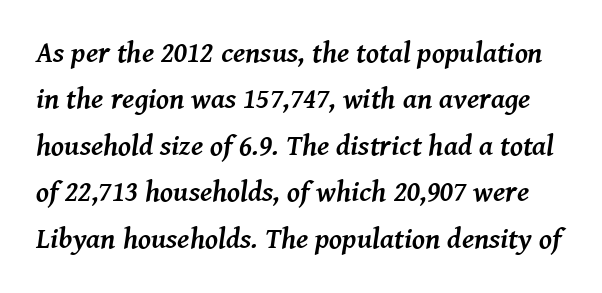
Q: Is the text bold? A: Yes.
Q: Is the text italic (slanted)? A: Yes, it leans right by about 8 degrees.
Q: Is the typeface a serif or a sans-serif typeface? A: Serif.
Q: Is the text underlined? A: No.
Q: Is the spacing between letters normal or unusually wide? A: Normal.
Q: Is the spacing between lines tight, normal or loose? A: Normal.
Q: Width (condensed, normal, or wide)? A: Normal.
Q: Stroke contrast? A: Medium.
Q: x-height? A: Medium.
Q: Monospaced? A: No.
